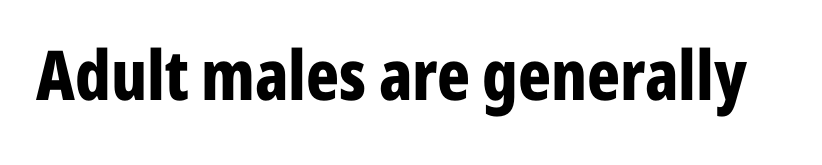
The image shows 69 px bold, condensed sans-serif type, upright; set normal letter spacing, not underlined; low stroke contrast and a medium x-height.
